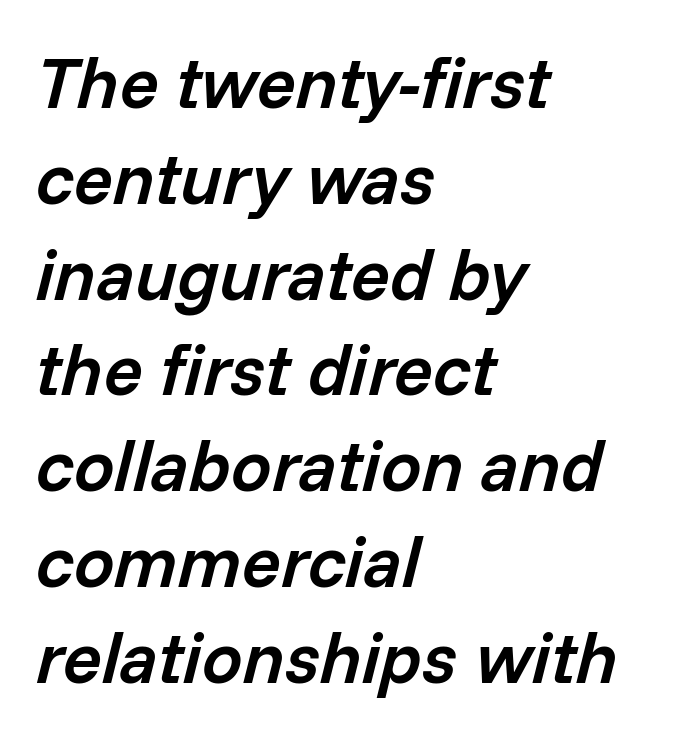
The image shows 72 px semibold type, italic (leaning right); set left-aligned, normal line spacing (1.33x), normal letter spacing, not underlined; low stroke contrast and a medium x-height.
